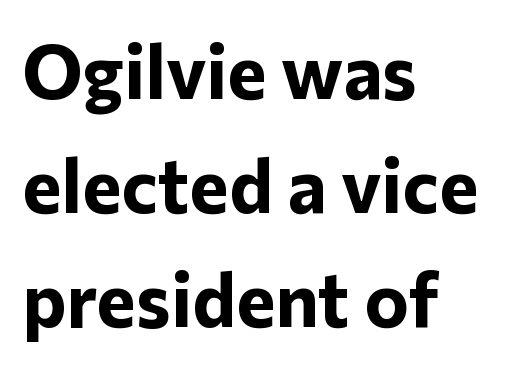
Q: Is the text bold? A: Yes.
Q: Is the text italic (slanted)? A: No, it is upright.
Q: Is the typeface a serif or a sans-serif typeface? A: Sans-serif.
Q: Is the text underlined? A: No.
Q: How is the paragraph aligned? A: Left-aligned.
Q: Is the spacing between letters normal or unusually wide? A: Normal.
Q: Is the spacing between lines tight, normal or loose? A: Normal.
Q: Width (condensed, normal, or wide)? A: Normal.
Q: Stroke contrast? A: Low.
Q: x-height? A: Medium.
Q: Monospaced? A: No.
